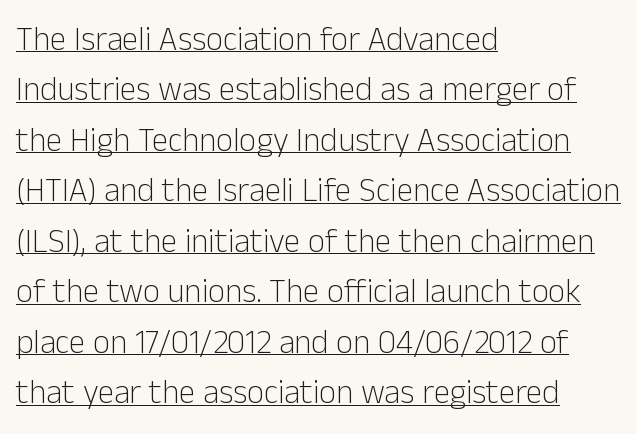
Q: Is the text bold? A: No.
Q: Is the text italic (slanted)? A: No, it is upright.
Q: Is the typeface a serif or a sans-serif typeface? A: Sans-serif.
Q: Is the text underlined? A: Yes.
Q: How is the paragraph aligned? A: Left-aligned.
Q: Is the spacing between letters normal or unusually wide? A: Normal.
Q: Is the spacing between lines tight, normal or loose? A: Normal.
Q: Width (condensed, normal, or wide)? A: Normal.
Q: Stroke contrast? A: Low.
Q: x-height? A: Medium.
Q: Monospaced? A: No.
